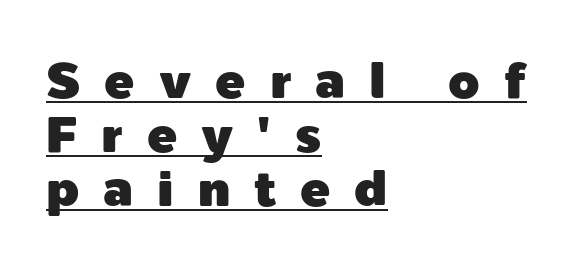
The image shows 50 px sans-serif type, upright; set left-aligned, tight line spacing (1.08x), unusually wide letter spacing (+0.48 em), underlined; a medium x-height.
